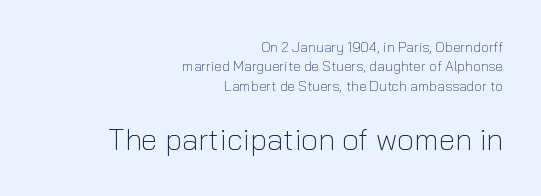
The image shows 30 px light sans-serif type, upright; set right-aligned, normal line spacing (1.38x), normal letter spacing, not underlined; the second (bottom) block is 2.14x larger; low stroke contrast and a medium x-height.
